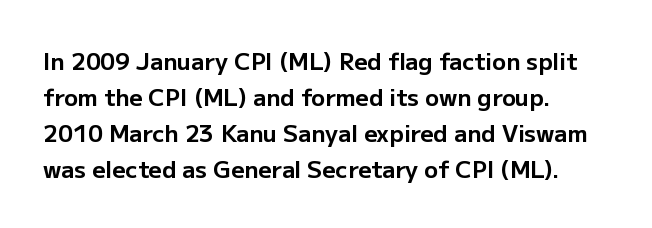
The line-height multiplier appears to be the usual default. Plain, unruled lines of type. The type is set solid horizontally, with unmodified tracking. Horizontal alignment here is leftward, the default for most running prose. Does the weight exceed regular? Yes, all the way to bold.
